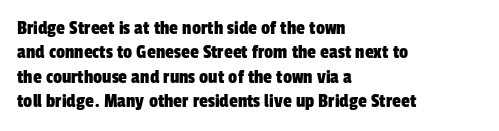
The image shows 20 px text type; set left-aligned, line spacing 1.22x, normal letter spacing, not underlined.
